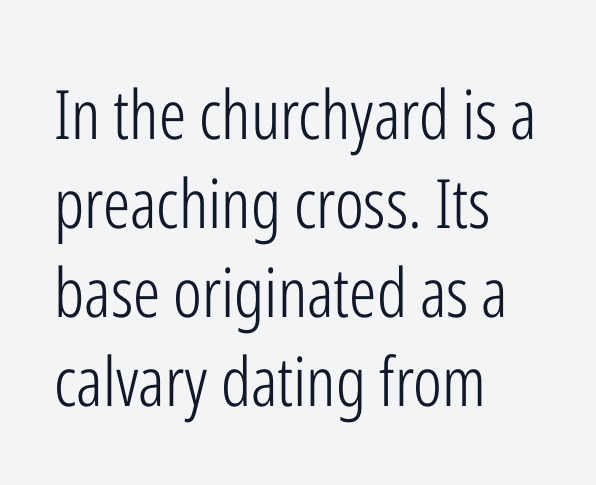
Q: Is the text bold? A: No.
Q: Is the text italic (slanted)? A: No, it is upright.
Q: Is the typeface a serif or a sans-serif typeface? A: Sans-serif.
Q: Is the text underlined? A: No.
Q: How is the paragraph aligned? A: Left-aligned.
Q: Is the spacing between letters normal or unusually wide? A: Normal.
Q: Is the spacing between lines tight, normal or loose? A: Normal.
Q: Width (condensed, normal, or wide)? A: Condensed.
Q: Stroke contrast? A: Low.
Q: x-height? A: Medium.
Q: Monospaced? A: No.
